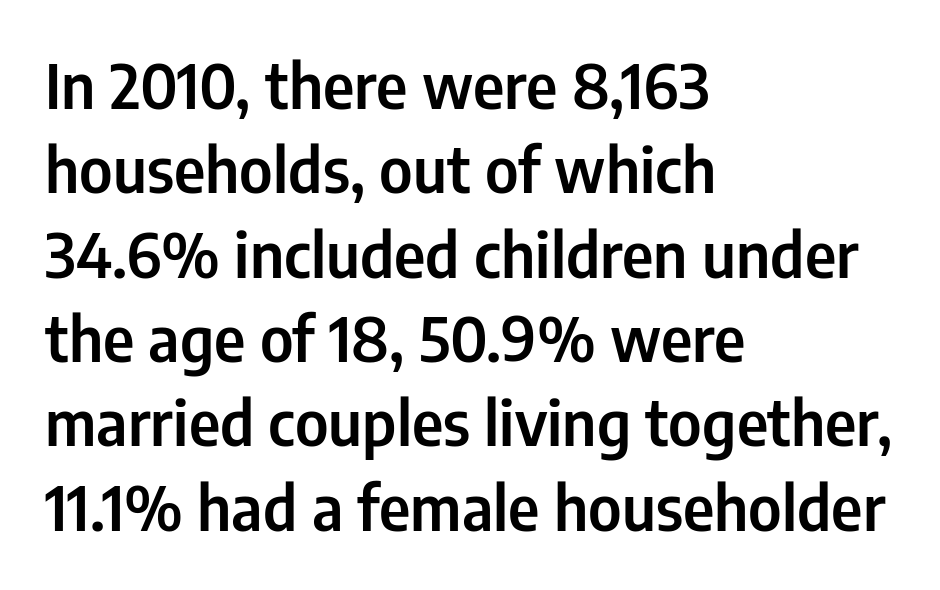
Q: Is the text italic (slanted)? A: No, it is upright.
Q: Is the typeface a serif or a sans-serif typeface? A: Sans-serif.
Q: Is the text underlined? A: No.
Q: How is the paragraph aligned? A: Left-aligned.
Q: Is the spacing between letters normal or unusually wide? A: Normal.
Q: Is the spacing between lines tight, normal or loose? A: Normal.
Q: Width (condensed, normal, or wide)? A: Condensed.
Q: Stroke contrast? A: Low.
Q: x-height? A: Medium.
Q: Monospaced? A: No.
